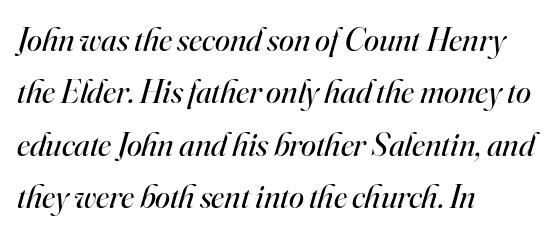
Q: Is the text bold? A: No.
Q: Is the text italic (slanted)? A: Yes, it leans right by about 16 degrees.
Q: Is the typeface a serif or a sans-serif typeface? A: Serif.
Q: Is the text underlined? A: No.
Q: How is the paragraph aligned? A: Left-aligned.
Q: Is the spacing between letters normal or unusually wide? A: Normal.
Q: Is the spacing between lines tight, normal or loose? A: Normal.
Q: Width (condensed, normal, or wide)? A: Normal.
Q: Stroke contrast? A: High.
Q: x-height? A: Small.
Q: Monospaced? A: No.
